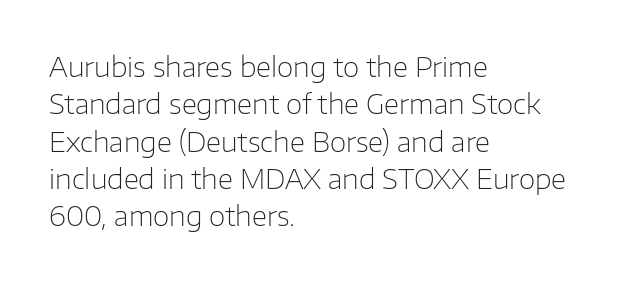
Interline gaps are of average width in this sample. Inter-character spacing is left at the font's built-in metrics. If you drew a line through each stem, it would be perfectly vertical. Words float on clear page, feet unadorned. Each line starts at the same left margin while the right side varies.
